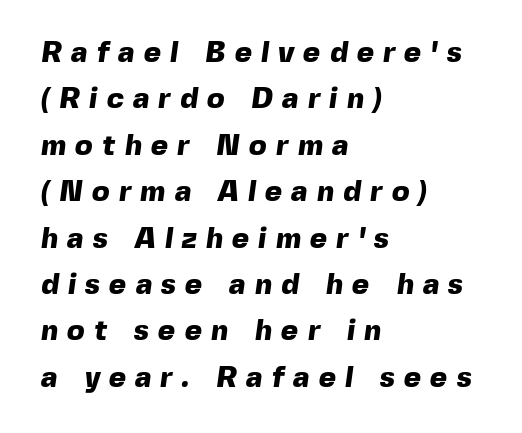
{"serif": "no", "bold": "yes", "weight": "heavy", "width": "normal", "x_height": "medium", "monospaced": "no", "underline": "no", "align": "left", "line_spacing": "normal", "line_spacing_ratio": 1.6, "letter_spacing": "wide", "letter_spacing_em": 0.32, "glyph_px": 29}
